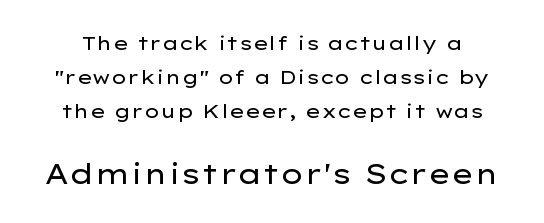
The image shows 28 px regular-weight, wide sans-serif type, upright; set line spacing 1.8x, normal letter spacing, not underlined; the second (bottom) block is 1.47x larger; low stroke contrast and a medium x-height.
